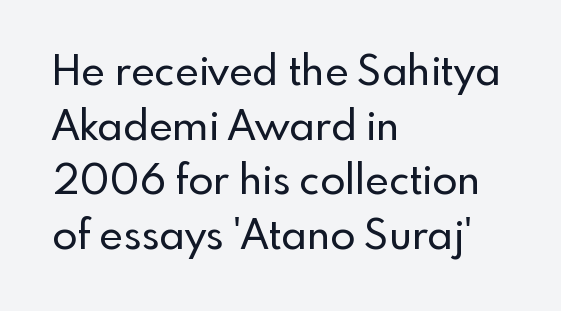
The block of text has a typical density, with ordinary space between rows. Is this a fixed-width face? No — the glyphs have proportional, varying widths. The lines in this sample share a left origin and differ only in where they stop. Type without underlining. Nope, not italic — everything's standing straight. The tracking reads as untouched default to a designer's eye.
